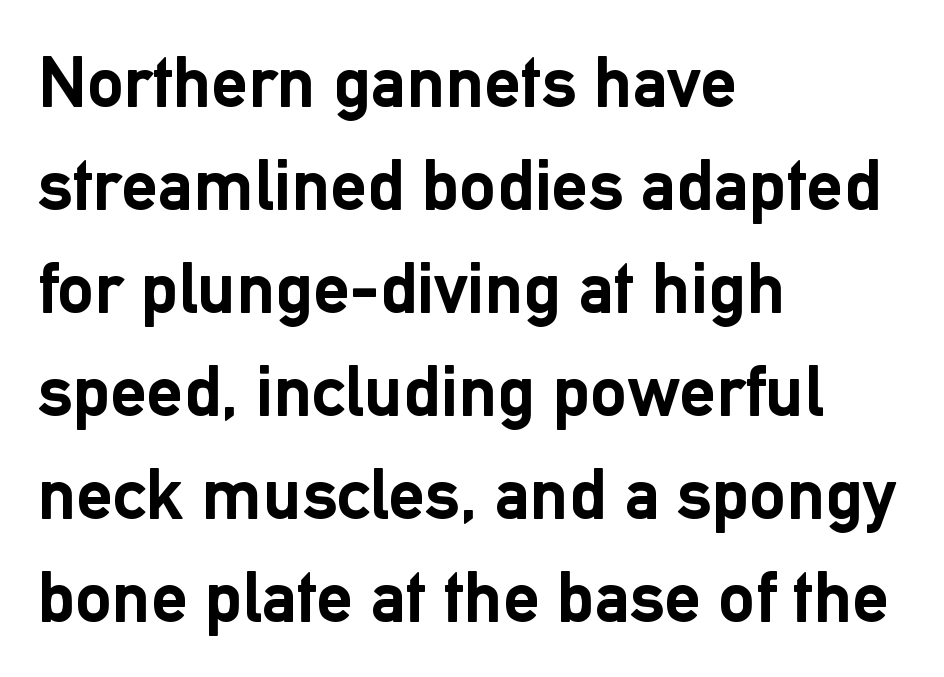
The image shows 73 px semibold sans-serif type, upright; set left-aligned, normal line spacing (1.41x), normal letter spacing, not underlined; low stroke contrast and a medium x-height.
